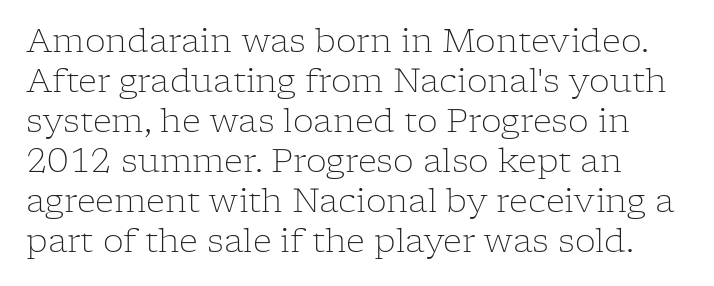
The image shows 33 px light serif type, upright; set left-aligned, line spacing 1.21x, normal letter spacing, not underlined; low stroke contrast and a medium x-height.
